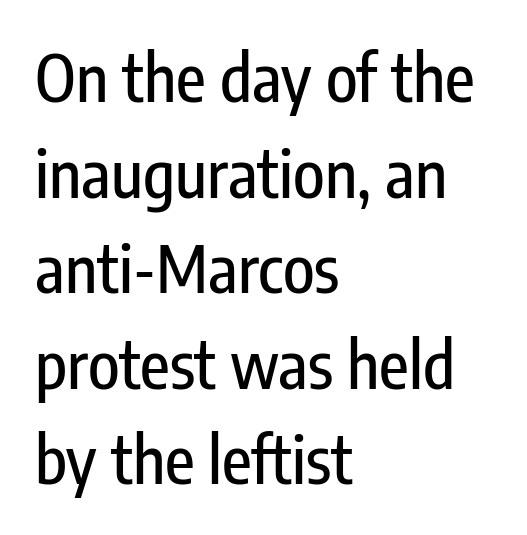
Q: Is the text italic (slanted)? A: No, it is upright.
Q: Is the typeface a serif or a sans-serif typeface? A: Sans-serif.
Q: Is the text underlined? A: No.
Q: How is the paragraph aligned? A: Left-aligned.
Q: Is the spacing between letters normal or unusually wide? A: Normal.
Q: Is the spacing between lines tight, normal or loose? A: Normal.
Q: Width (condensed, normal, or wide)? A: Condensed.
Q: Stroke contrast? A: Low.
Q: x-height? A: Medium.
Q: Monospaced? A: No.
